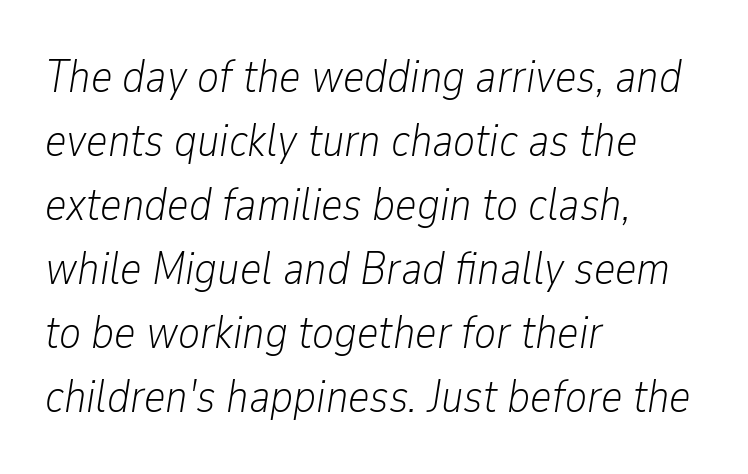
The image shows 46 px light, condensed type, italic (leaning right); set left-aligned, normal line spacing (1.39x), normal letter spacing, not underlined; low stroke contrast and a medium x-height.
